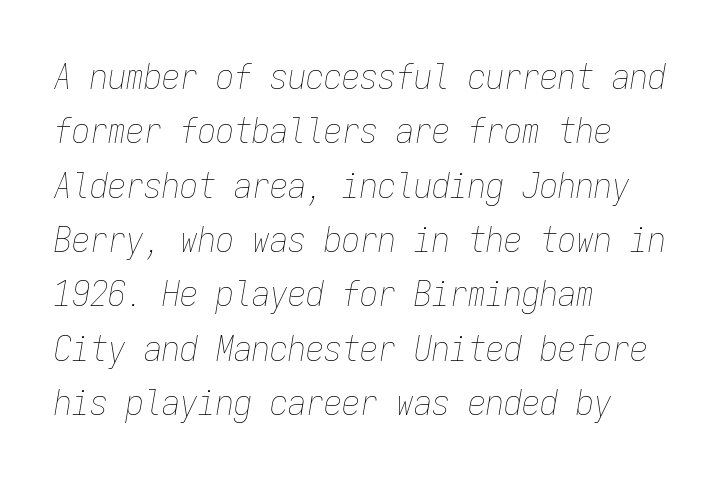
Q: Is the text bold? A: No.
Q: Is the text italic (slanted)? A: Yes, it leans right by about 9 degrees.
Q: Is the text underlined? A: No.
Q: How is the paragraph aligned? A: Left-aligned.
Q: Is the spacing between letters normal or unusually wide? A: Normal.
Q: Is the spacing between lines tight, normal or loose? A: Normal.
Q: Width (condensed, normal, or wide)? A: Condensed.
Q: Stroke contrast? A: Low.
Q: x-height? A: Medium.
Q: Monospaced? A: Yes.
